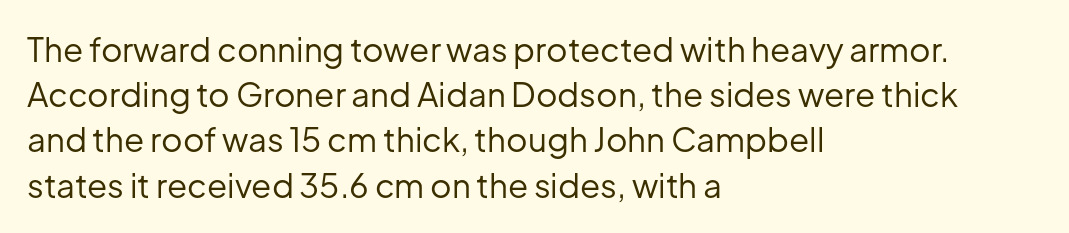
The image shows 33 px regular-weight sans-serif type, upright; set left-aligned, normal line spacing (1.37x), normal letter spacing, not underlined; low stroke contrast and a medium x-height.
